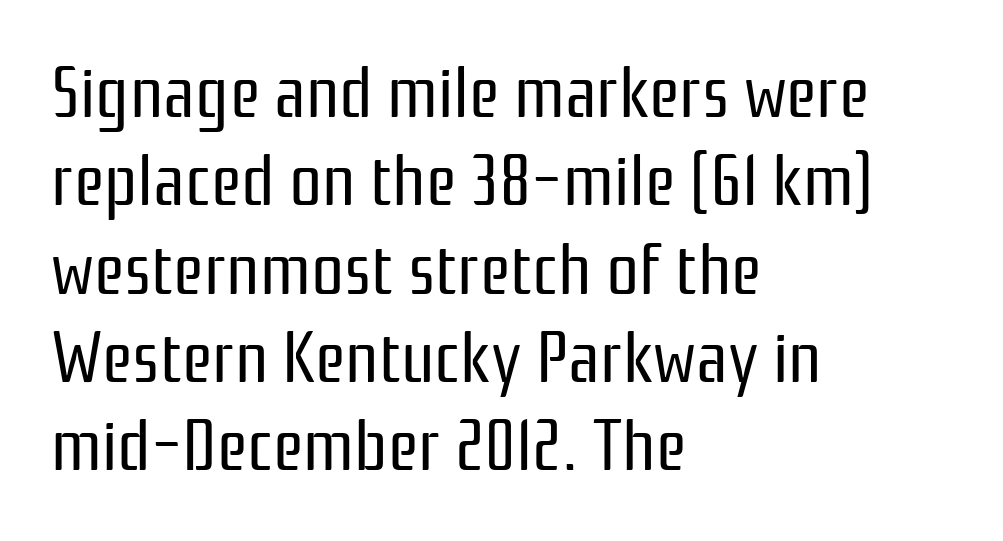
Beneath every word, the page is bare. Leftover space on each line is placed entirely after the last word. Looks like regular typesetting: each glyph gets only the width it needs. This sample uses plain, unmodified letter spacing.
